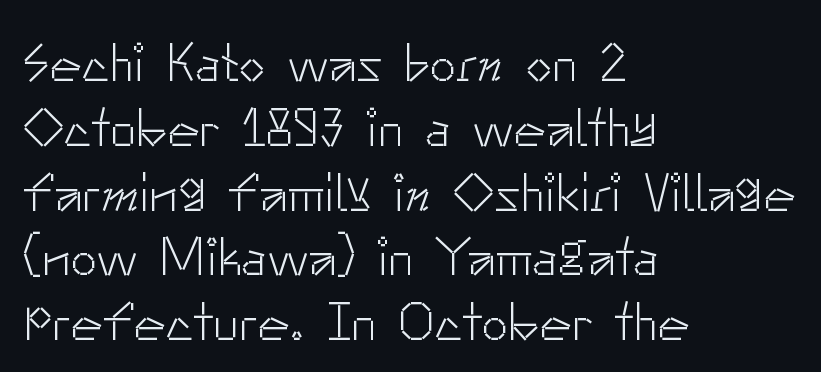
The designer went with a sans here, leaving each stem footless. The foot of each line stays bare and open. This sample uses an upright cut, with every glyph sitting square on the baseline. The line texture is even and compact thanks to regular tracking. Proportional: the letters do not fall into vertical columns.
